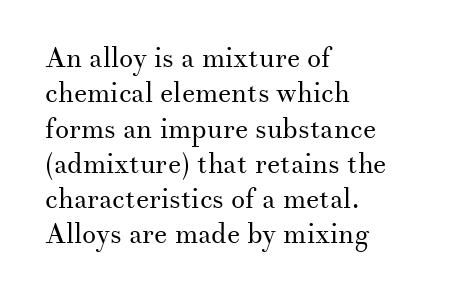
Summary of weight: not heavy and not bold. The type family on display is of the serif kind. Quick note: underline off. Nothing unusual about the tracking: characters are spaced as the font intends.
